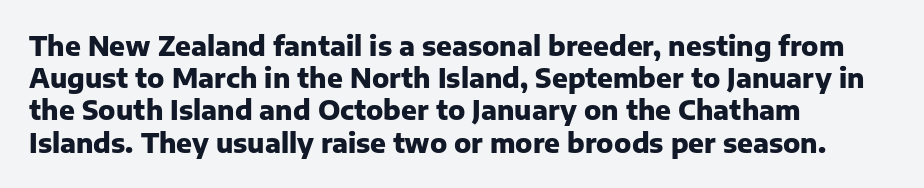
Descenders hang freely into open space. Rendered with straight, roman letterforms. The strokes are fattened all the way to bold. This rendering uses left alignment, leaving the right contour irregular.
